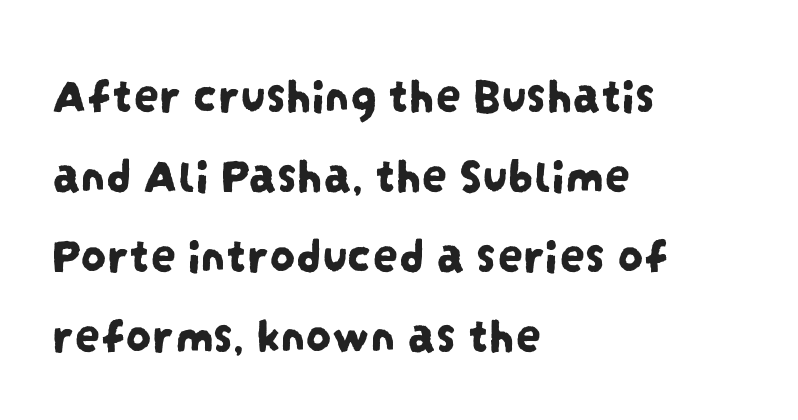
Q: Is the typeface a serif or a sans-serif typeface? A: Sans-serif.
Q: Is the text underlined? A: No.
Q: How is the paragraph aligned? A: Left-aligned.
Q: Is the spacing between letters normal or unusually wide? A: Normal.
Q: Is the spacing between lines tight, normal or loose? A: Normal.
Q: Width (condensed, normal, or wide)? A: Condensed.
Q: Stroke contrast? A: Low.
Q: x-height? A: Large.
Q: Monospaced? A: No.
